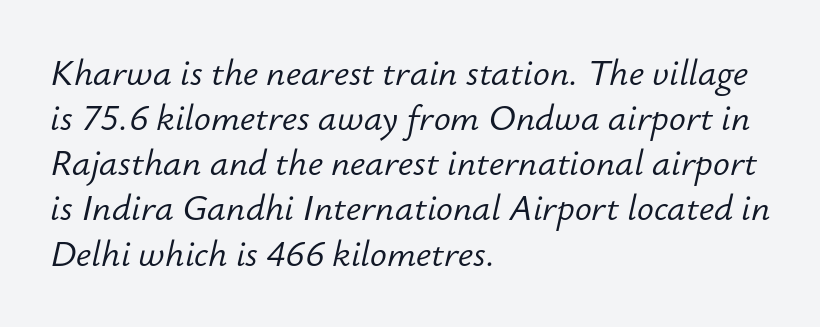
{"italic": "yes", "lean": "right", "slant_degrees": 12, "bold": "no", "weight": "light", "width": "normal", "stroke_contrast": "low", "x_height": "small", "monospaced": "no", "underline": "no", "align": "left", "line_spacing": "normal", "line_spacing_ratio": 1.29, "letter_spacing": "normal", "letter_spacing_em": 0.0, "glyph_px": 35}
